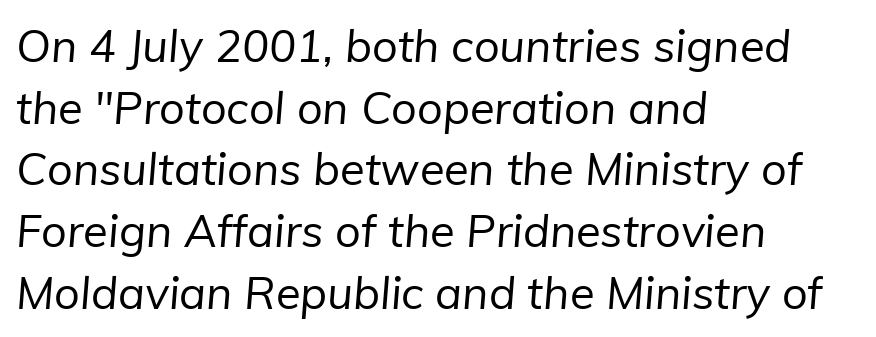
Horizontal alignment here is leftward, the default for most running prose. Note the varied advance widths — an 'i' is clearly narrower than an 'm'. The foot of each line stays bare and open. The face looks like a standard text weight, possibly lighter. Notice how descenders clear the ascenders below comfortably — that's standard leading.
